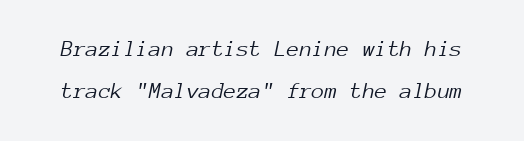
{"italic": "yes", "lean": "right", "slant_degrees": 12, "bold": "no", "underline": "no", "line_spacing_ratio": 1.84, "letter_spacing": "normal", "letter_spacing_em": 0.0, "glyph_px": 23}
